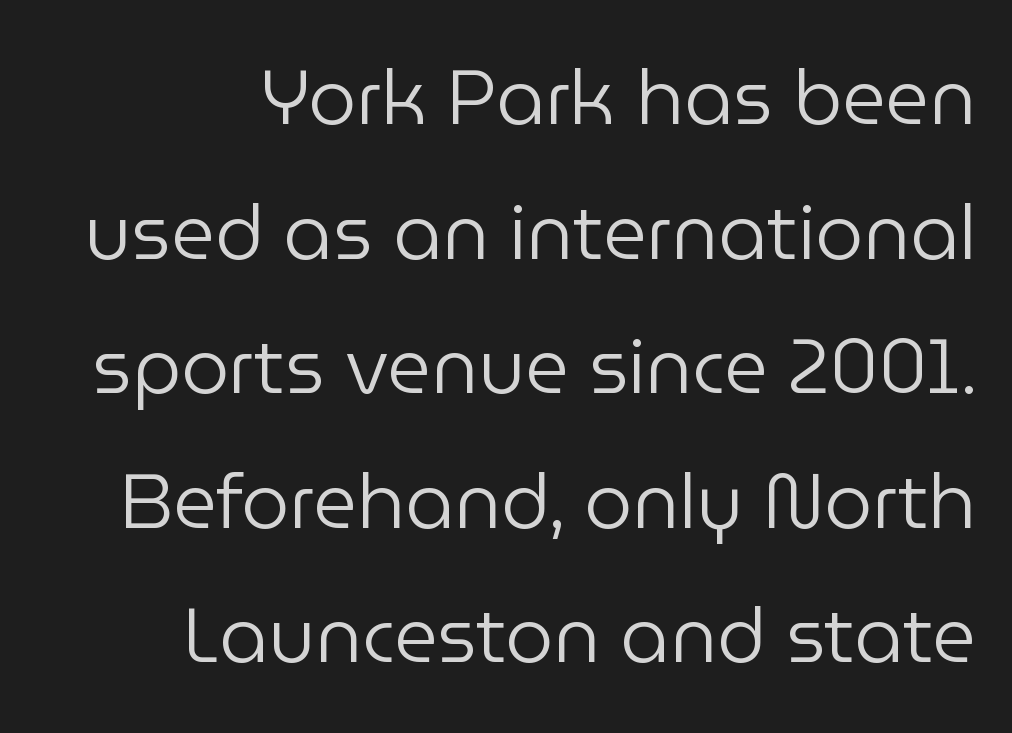
The image shows 76 px regular-weight sans-serif type, upright; set right-aligned, line spacing 1.77x, normal letter spacing, not underlined; low stroke contrast and a medium x-height.
